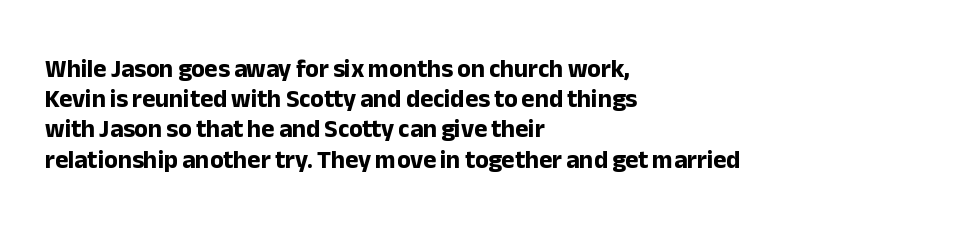
Q: Is the text bold? A: Yes.
Q: Is the text italic (slanted)? A: No, it is upright.
Q: Is the text underlined? A: No.
Q: How is the paragraph aligned? A: Left-aligned.
Q: Is the spacing between letters normal or unusually wide? A: Normal.
